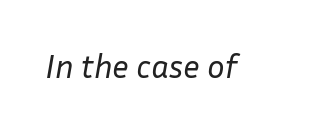
The image shows 33 px regular-weight type, italic (leaning right); set normal letter spacing, not underlined; low stroke contrast and a medium x-height.
